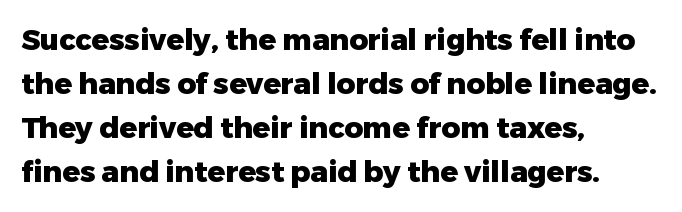
Type style note: lacks serifs. Compared with typical body copy, the letter spacing here is the same. The face used here is proportionally spaced, like ordinary book or web type. Descender tails drop into unmarked territory. Caption: bold face, heavy strokes.
